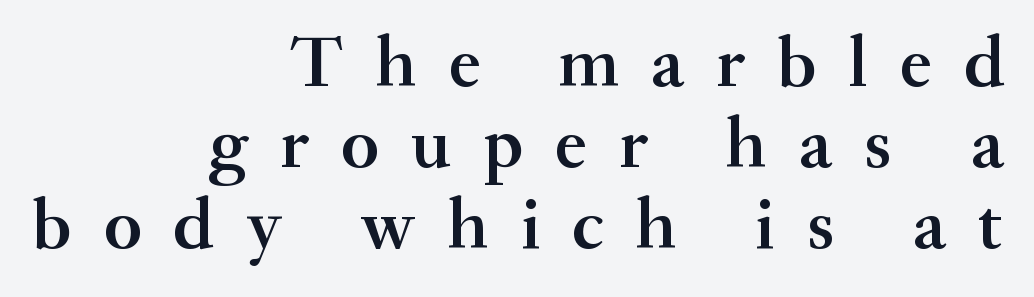
Q: Is the text bold? A: Semi-bold.
Q: Is the text italic (slanted)? A: No, it is upright.
Q: Is the typeface a serif or a sans-serif typeface? A: Serif.
Q: Is the text underlined? A: No.
Q: How is the paragraph aligned? A: Right-aligned.
Q: Is the spacing between letters normal or unusually wide? A: Unusually wide.
Q: Is the spacing between lines tight, normal or loose? A: Tight.
Q: Width (condensed, normal, or wide)? A: Normal.
Q: Stroke contrast? A: Medium.
Q: x-height? A: Small.
Q: Monospaced? A: No.
